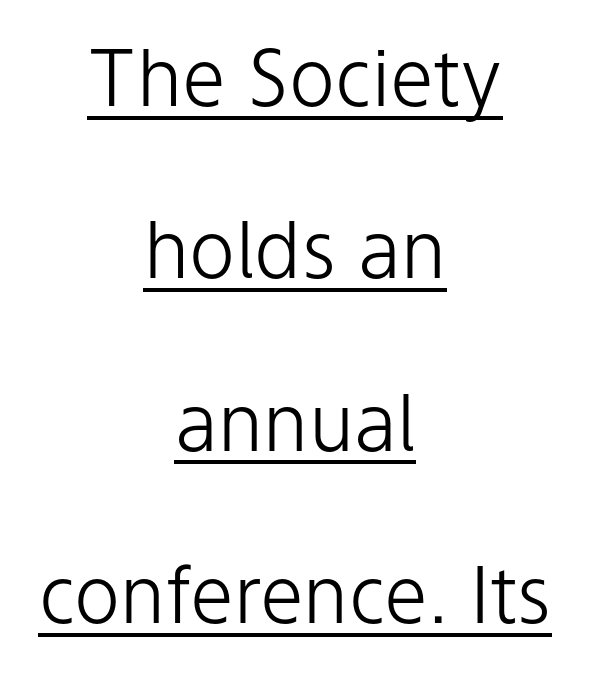
The image shows 78 px light sans-serif type, upright; set centered, loose line spacing (2.21x), normal letter spacing, underlined; low stroke contrast and a medium x-height.
